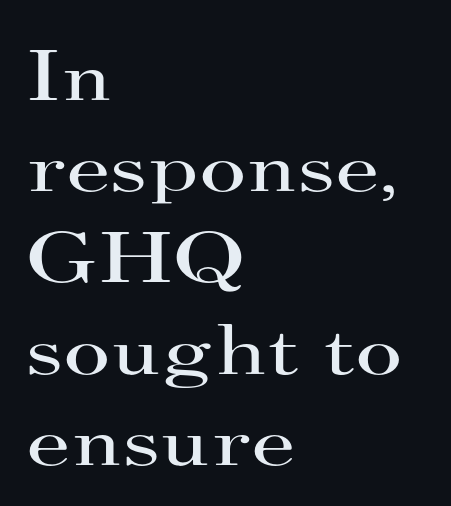
The letters stand straight up with perfectly vertical stems. The line texture is even and compact thanks to regular tracking. This sample has the flowing, uneven cadence of proportional lettering. Each stroke keeps to a modest, everyday thickness or less. These lines stack with their left ends in a neat column. The area under the type is left untouched.
